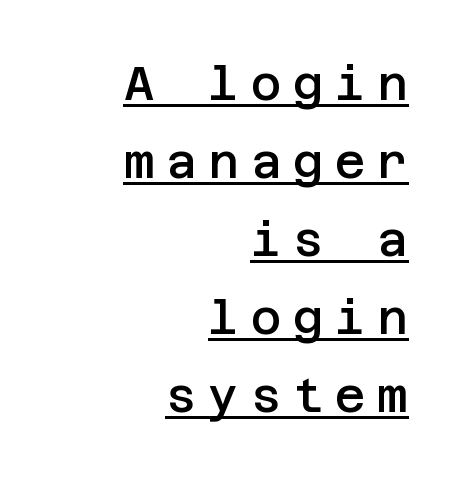
{"serif": "no", "italic": "no", "bold": "semi", "weight": "semibold", "width": "normal", "stroke_contrast": "low", "x_height": "large", "underline": "yes", "align": "right", "line_spacing": "normal", "line_spacing_ratio": 1.66, "letter_spacing": "wide", "letter_spacing_em": 0.25, "glyph_px": 47}
